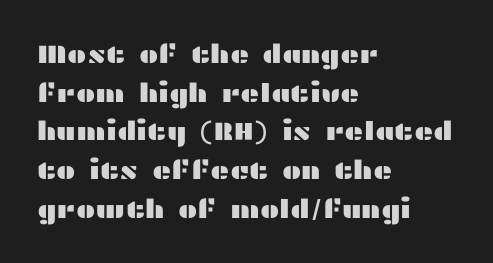
If you measured baseline to baseline, you'd find a middling distance. The line texture is even and compact thanks to regular tracking. Descender tails drop into unmarked territory. Posture: upright roman. Horizontally, the lines are justified to the leading edge only.
